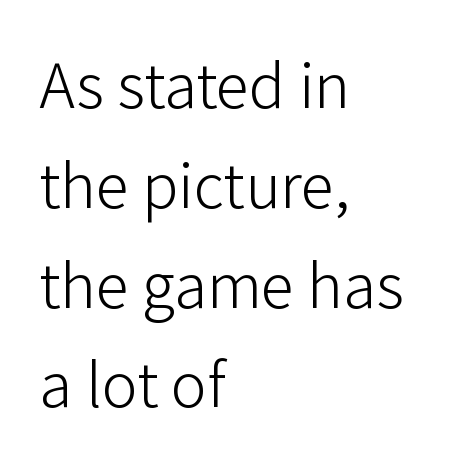
Horizontal bands of white between lines are of average thickness. Bold? No — there's no thickening of the strokes. The letters stand upright; this is a roman face. A student would call this left alignment; a typographer would say flush left, rag right. This sample has the flowing, uneven cadence of proportional lettering.
